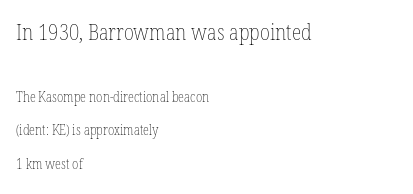
Each line starts at the same left margin while the right side varies. Posture: upright roman. The weight tops out at a normal text grade. Nothing unusual about the tracking: characters are spaced as the font intends.
